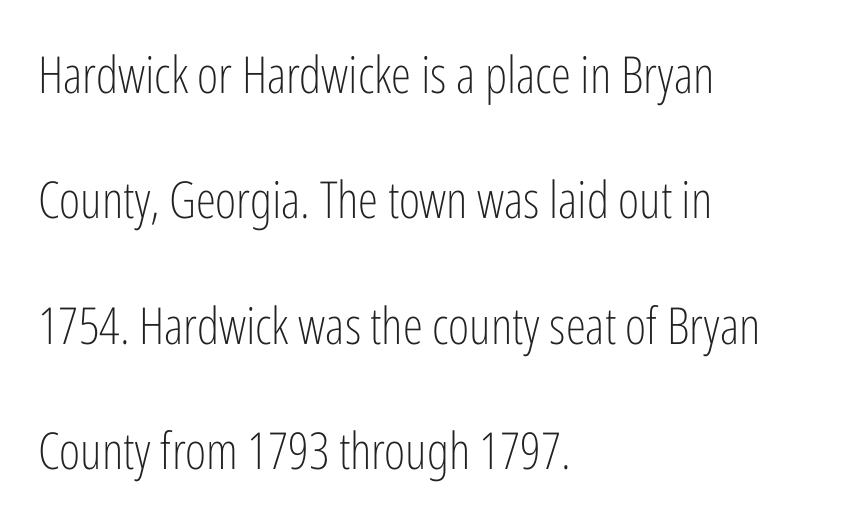
Q: Is the text bold? A: No.
Q: Is the text italic (slanted)? A: No, it is upright.
Q: Is the typeface a serif or a sans-serif typeface? A: Sans-serif.
Q: Is the text underlined? A: No.
Q: How is the paragraph aligned? A: Left-aligned.
Q: Is the spacing between letters normal or unusually wide? A: Normal.
Q: Is the spacing between lines tight, normal or loose? A: Loose.
Q: Width (condensed, normal, or wide)? A: Condensed.
Q: Stroke contrast? A: Low.
Q: x-height? A: Medium.
Q: Monospaced? A: No.
